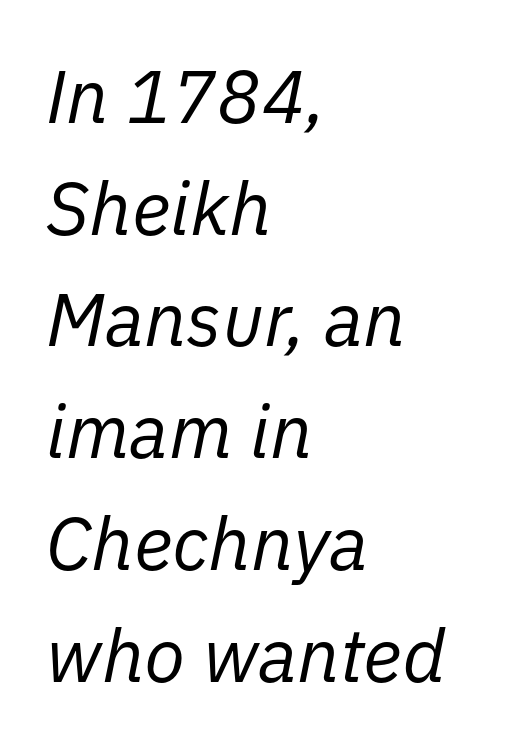
The image shows 75 px regular-weight type, italic (leaning right); set left-aligned, normal line spacing (1.49x), normal letter spacing, not underlined; low stroke contrast and a medium x-height.
